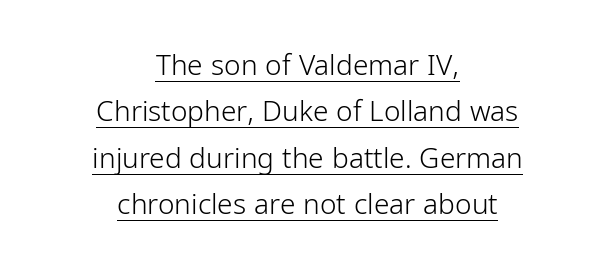
Q: Is the text bold? A: No.
Q: Is the text italic (slanted)? A: No, it is upright.
Q: Is the typeface a serif or a sans-serif typeface? A: Sans-serif.
Q: Is the text underlined? A: Yes.
Q: How is the paragraph aligned? A: Centered.
Q: Is the spacing between letters normal or unusually wide? A: Normal.
Q: Is the spacing between lines tight, normal or loose? A: Normal.
Q: Width (condensed, normal, or wide)? A: Condensed.
Q: Stroke contrast? A: Low.
Q: x-height? A: Medium.
Q: Monospaced? A: No.
